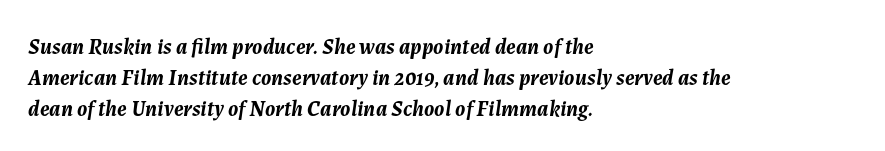
Q: Is the text bold? A: Yes.
Q: Is the text italic (slanted)? A: Yes, it leans right by about 7 degrees.
Q: Is the text underlined? A: No.
Q: How is the paragraph aligned? A: Left-aligned.
Q: Is the spacing between letters normal or unusually wide? A: Normal.
Q: Is the spacing between lines tight, normal or loose? A: Normal.
